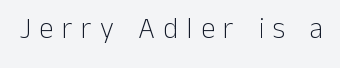
You could not count columns in this text — the font is proportionally spaced. Descenders hang freely into open space. Italic: no, the glyphs are upright roman. I'd call this a sans setting — the letters go barefoot. The passage shown has open, widely tracked lettering throughout.
